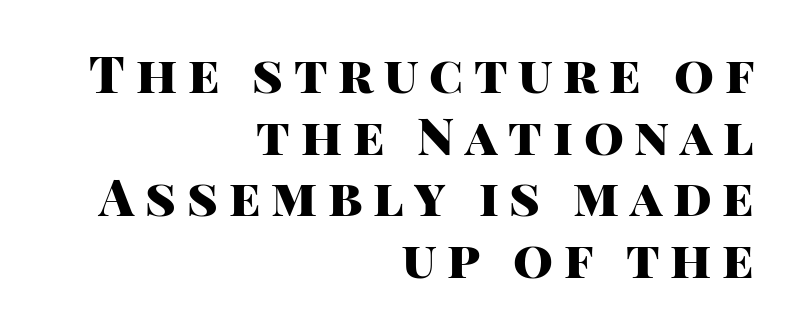
{"serif": "no", "italic": "no", "bold": "yes", "weight": "heavy", "width": "normal", "stroke_contrast": "high", "x_height": "large", "monospaced": "no", "underline": "no", "align": "right", "line_spacing_ratio": 1.21, "letter_spacing": "wide", "letter_spacing_em": 0.21, "glyph_px": 51}
